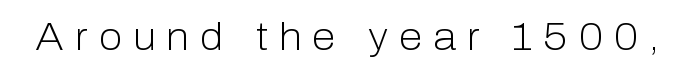
Q: Is the text bold? A: No.
Q: Is the text italic (slanted)? A: No, it is upright.
Q: Is the typeface a serif or a sans-serif typeface? A: Sans-serif.
Q: Is the text underlined? A: No.
Q: Is the spacing between letters normal or unusually wide? A: Unusually wide.
Q: Width (condensed, normal, or wide)? A: Normal.
Q: Stroke contrast? A: Low.
Q: x-height? A: Medium.
Q: Monospaced? A: No.
